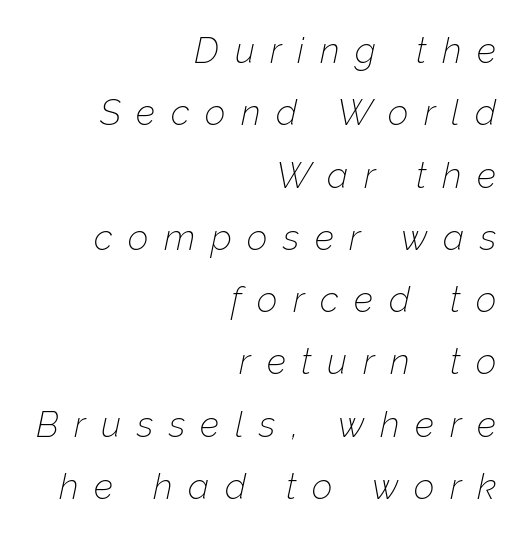
The image shows 36 px thin type, italic (leaning right); set right-aligned, line spacing 1.73x, unusually wide letter spacing (+0.43 em), not underlined; low stroke contrast and a medium x-height.
